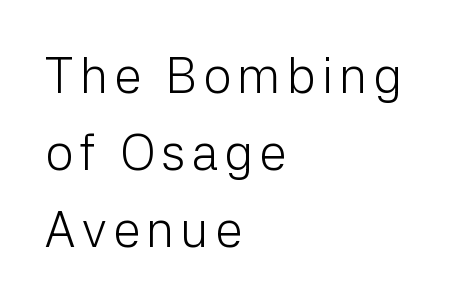
No chunkiness to these letters — they're not bold. Compared with a centered layout, this one pins lines to the left instead. Normally led — the rows are evenly, conventionally spaced. Is this a fixed-width face? No — the glyphs have proportional, varying widths.
